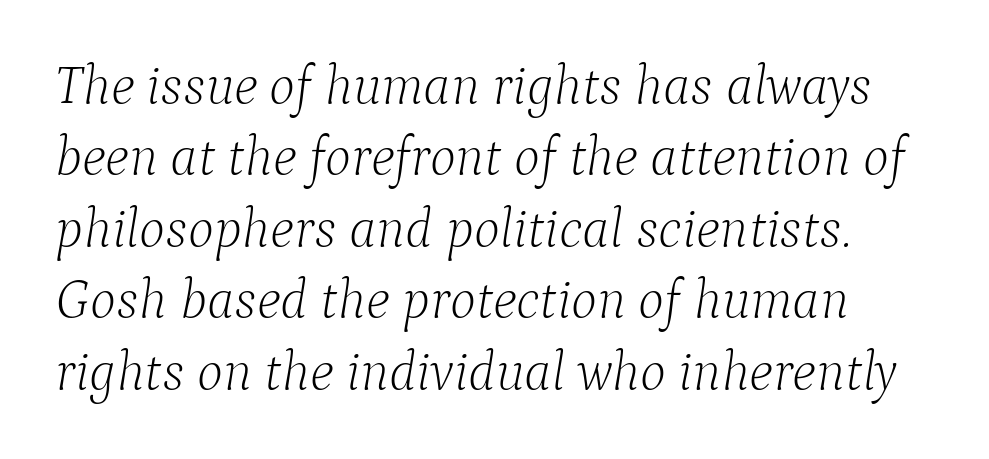
{"serif": "yes", "italic": "yes", "lean": "right", "slant_degrees": 9, "bold": "no", "weight": "light", "width": "normal", "stroke_contrast": "low", "x_height": "medium", "monospaced": "no", "underline": "no", "line_spacing": "normal", "line_spacing_ratio": 1.3, "letter_spacing": "normal", "letter_spacing_em": 0.0, "glyph_px": 55}
